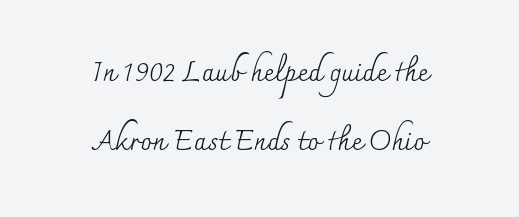
In terms of leading, this rendering errs on the spacious side. Reading down the block, each line starts at a different indent, mirrored at its end. Think of a printed novel: that variable character pitch is what you see here. Is the stroke heavy? The answer is a plain regular-or-lighter.
